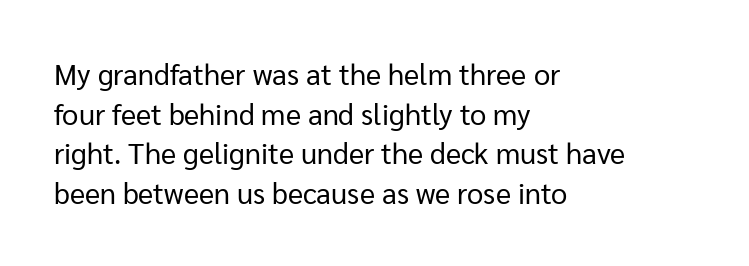
Q: Is the text bold? A: No.
Q: Is the text italic (slanted)? A: No, it is upright.
Q: Is the typeface a serif or a sans-serif typeface? A: Sans-serif.
Q: Is the text underlined? A: No.
Q: How is the paragraph aligned? A: Left-aligned.
Q: Is the spacing between letters normal or unusually wide? A: Normal.
Q: Is the spacing between lines tight, normal or loose? A: Normal.
Q: Width (condensed, normal, or wide)? A: Normal.
Q: Stroke contrast? A: Low.
Q: x-height? A: Medium.
Q: Monospaced? A: No.
